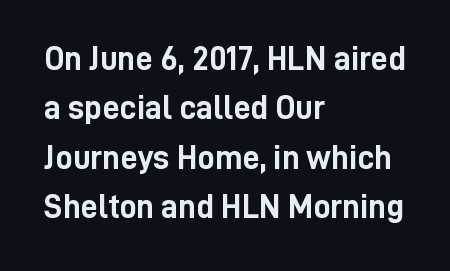
Thick stems and heavy bowls — unmistakably bold. In terms of letterspacing, this is plain default setting. This is sans-serif lettering, the kind often seen on screens and signage. Notice how the stems are strictly vertical — no italics here.
